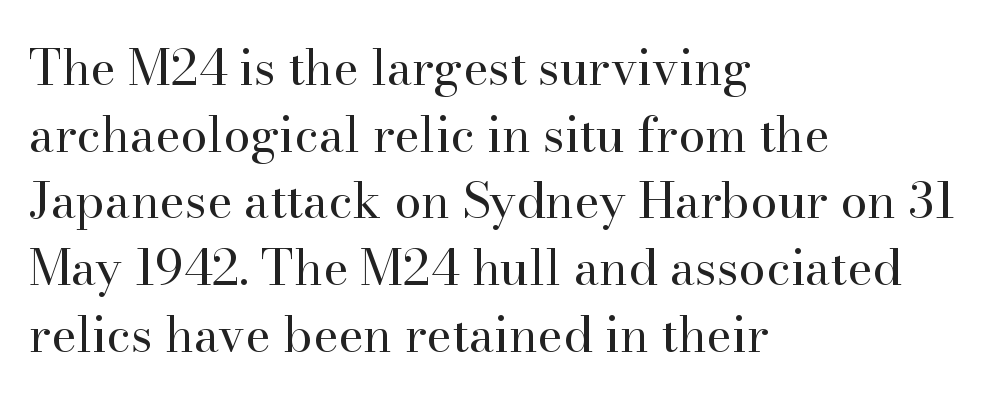
Q: Is the text bold? A: No.
Q: Is the text italic (slanted)? A: No, it is upright.
Q: Is the typeface a serif or a sans-serif typeface? A: Serif.
Q: Is the text underlined? A: No.
Q: How is the paragraph aligned? A: Left-aligned.
Q: Is the spacing between letters normal or unusually wide? A: Normal.
Q: Is the spacing between lines tight, normal or loose? A: Normal.
Q: Width (condensed, normal, or wide)? A: Normal.
Q: Stroke contrast? A: High.
Q: x-height? A: Small.
Q: Monospaced? A: No.
